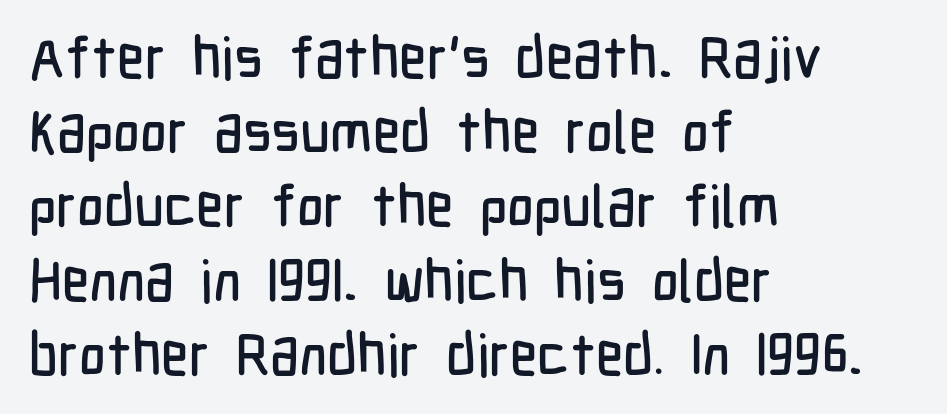
The image shows 58 px condensed sans-serif type, upright; set left-aligned, normal line spacing (1.28x), normal letter spacing, not underlined; low stroke contrast and a medium x-height.
